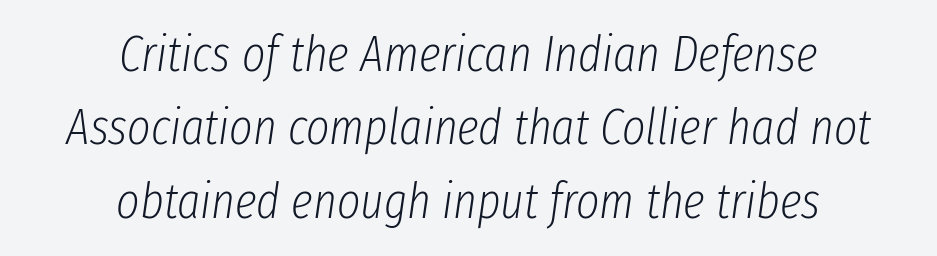
Q: Is the text bold? A: No.
Q: Is the text italic (slanted)? A: Yes, it leans right by about 8 degrees.
Q: Is the text underlined? A: No.
Q: How is the paragraph aligned? A: Centered.
Q: Is the spacing between letters normal or unusually wide? A: Normal.
Q: Is the spacing between lines tight, normal or loose? A: Normal.
Q: Width (condensed, normal, or wide)? A: Condensed.
Q: Stroke contrast? A: Low.
Q: x-height? A: Medium.
Q: Monospaced? A: No.
